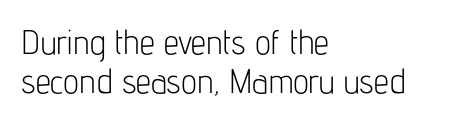
The image shows 34 px light, condensed sans-serif type, upright; set left-aligned, line spacing 1.16x, normal letter spacing, not underlined; low stroke contrast and a medium x-height.
